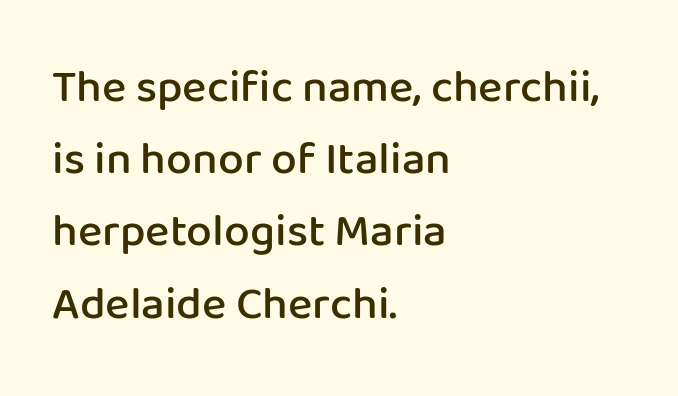
The image shows 46 px semibold sans-serif type, upright; set left-aligned, normal line spacing (1.57x), normal letter spacing, not underlined; low stroke contrast and a medium x-height.
